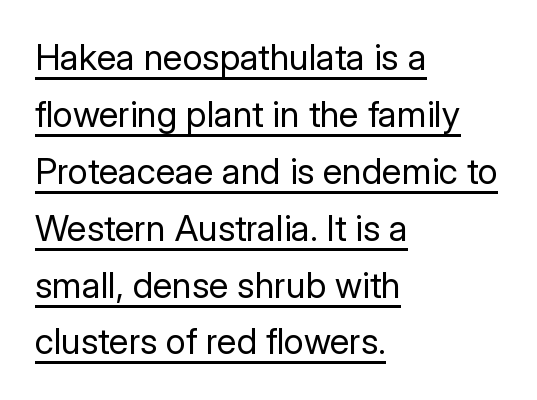
Q: Is the text bold? A: No.
Q: Is the text italic (slanted)? A: No, it is upright.
Q: Is the typeface a serif or a sans-serif typeface? A: Sans-serif.
Q: Is the text underlined? A: Yes.
Q: How is the paragraph aligned? A: Left-aligned.
Q: Is the spacing between letters normal or unusually wide? A: Normal.
Q: Is the spacing between lines tight, normal or loose? A: Normal.
Q: Width (condensed, normal, or wide)? A: Normal.
Q: Stroke contrast? A: Low.
Q: x-height? A: Medium.
Q: Monospaced? A: No.
